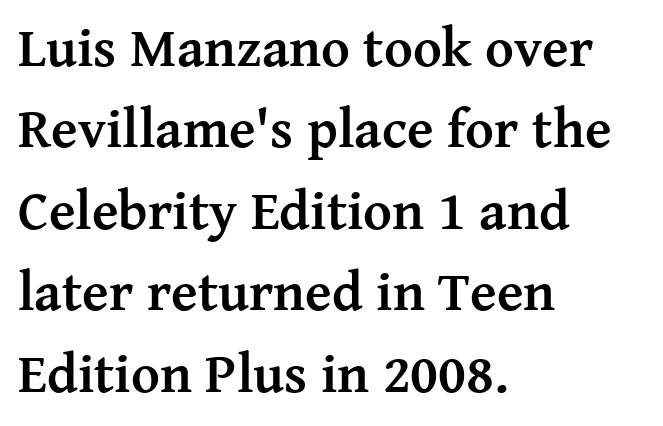
Tracking here is standard; glyphs follow each other at the usual distance. The gap between lines stays unmarked. These lines carry a lot of weight — the face is fully bold. Caption: multi-line text, flush left, ragged right.
